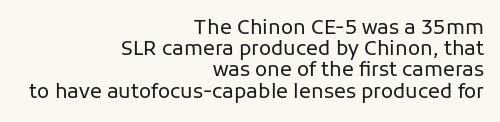
The image shows 20 px text type, upright; set right-aligned, tight line spacing (1.06x), normal letter spacing, not underlined.
